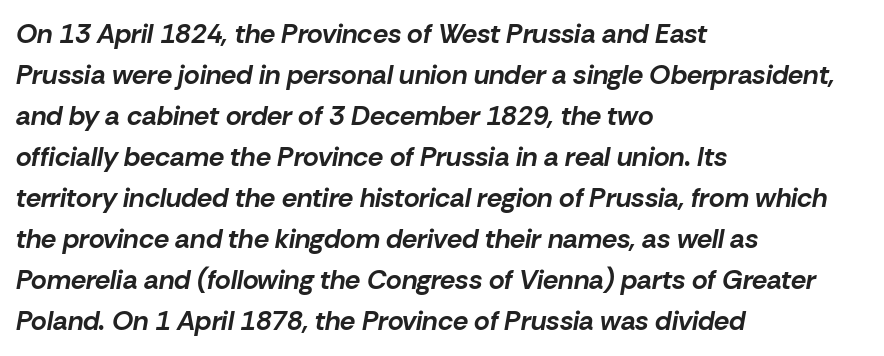
The image shows 27 px bold type, italic (leaning right); set left-aligned, normal line spacing (1.52x), normal letter spacing, not underlined.
